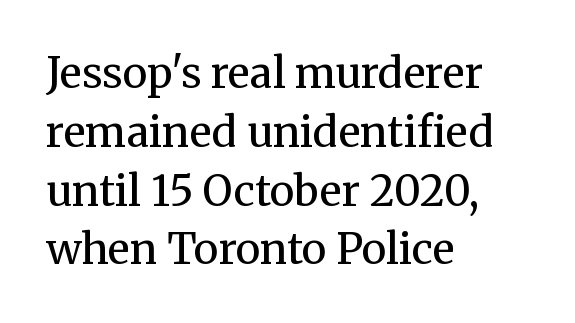
The image shows 42 px regular-weight serif type, upright; set left-aligned, normal line spacing (1.4x), normal letter spacing, not underlined; medium stroke contrast and a medium x-height.
